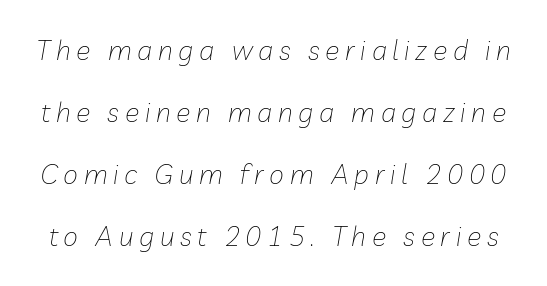
The image shows 27 px text type, italic (leaning right); set loose line spacing (2.3x), unusually wide letter spacing (+0.21 em), not underlined.
